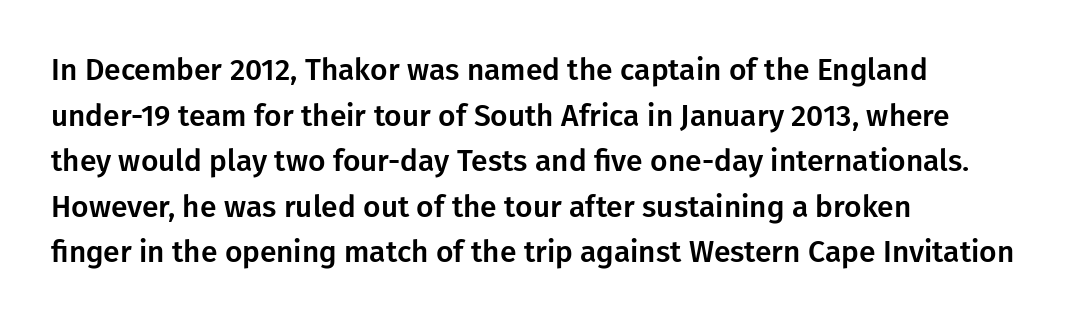
The image shows 30 px sans-serif type, upright; set left-aligned, normal line spacing (1.52x), normal letter spacing, not underlined; low stroke contrast and a medium x-height.
